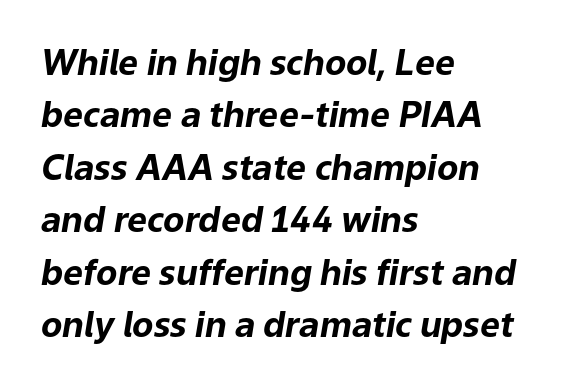
The image shows 35 px bold type, italic (leaning right); set left-aligned, normal line spacing (1.5x), normal letter spacing, not underlined; low stroke contrast and a medium x-height.
